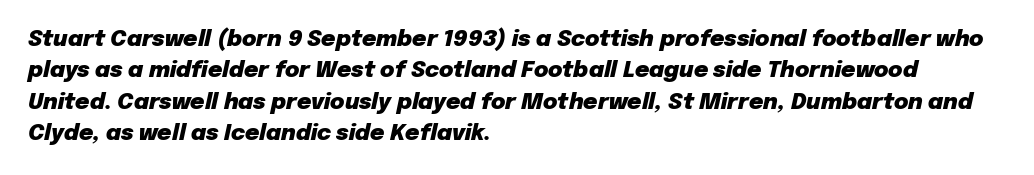
{"italic": "yes", "lean": "right", "slant_degrees": 12, "bold": "yes", "underline": "no", "align": "left", "line_spacing": "normal", "line_spacing_ratio": 1.43, "letter_spacing": "normal", "letter_spacing_em": 0.0, "glyph_px": 22}
